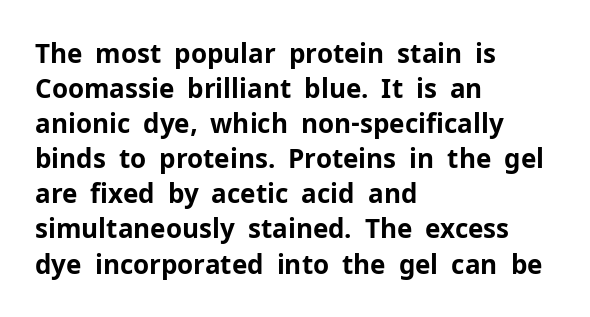
{"italic": "no", "bold": "yes", "underline": "no", "align": "left", "line_spacing": "normal", "line_spacing_ratio": 1.35, "letter_spacing": "normal", "letter_spacing_em": 0.0, "glyph_px": 26}
